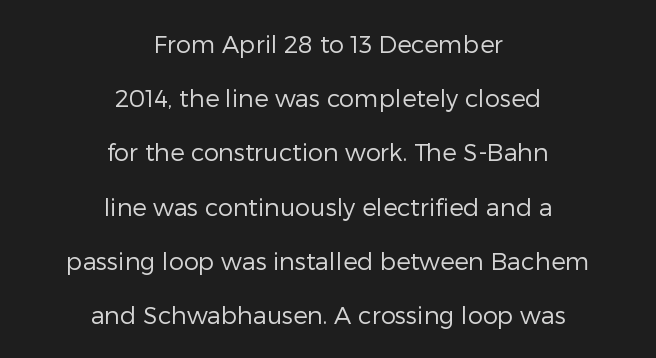
{"italic": "no", "bold": "no", "underline": "no", "align": "center", "line_spacing": "loose", "line_spacing_ratio": 2.26, "letter_spacing": "normal", "letter_spacing_em": 0.0, "glyph_px": 24}
